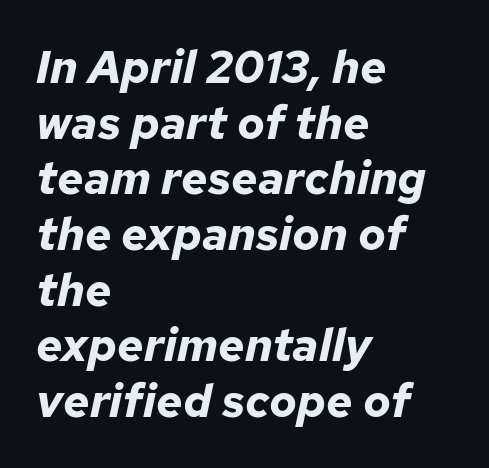
{"italic": "yes", "lean": "right", "slant_degrees": 12, "bold": "yes", "weight": "bold", "width": "normal", "stroke_contrast": "low", "x_height": "medium", "monospaced": "no", "underline": "no", "align": "left", "line_spacing_ratio": 1.21, "letter_spacing": "normal", "letter_spacing_em": 0.0, "glyph_px": 46}
